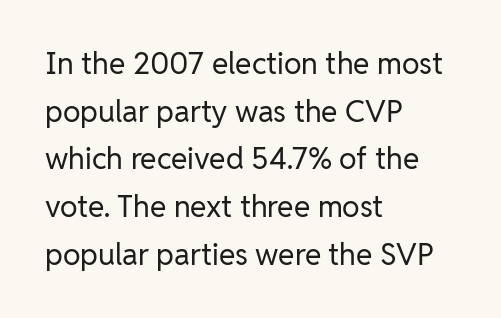
The image shows 30 px regular-weight sans-serif type, upright; set left-aligned, normal line spacing (1.59x), normal letter spacing, not underlined; low stroke contrast and a medium x-height.
